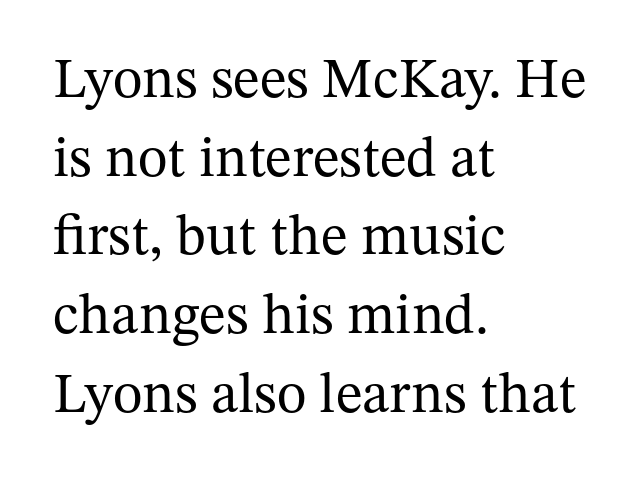
The image shows 57 px regular-weight serif type, upright; set left-aligned, normal line spacing (1.38x), normal letter spacing, not underlined; medium stroke contrast and a medium x-height.
